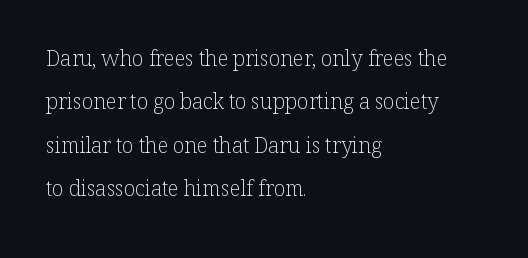
A quiet, ordinary-to-light weight characterises the typeface. This is roman type, the default non-slanted kind. The line-height multiplier appears high, well above default. Tracking value appears to be zero — textbook default spacing. The area under the type is left untouched.
